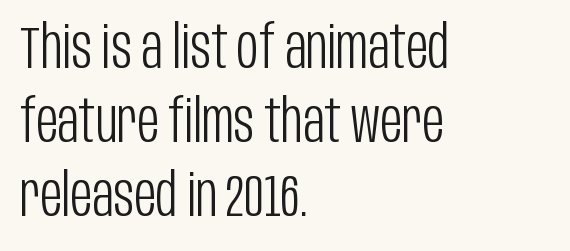
Between one letter and the next there's only the usual sliver of space. The designer went with a sans here, leaving each stem footless. This is roman type, the default non-slanted kind. The zone under the glyphs is completely vacant. The face used here is proportionally spaced, like ordinary book or web type. The ragged edge is on the right, which tells us the setting is flush left.
